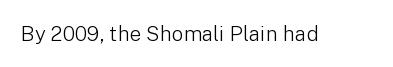
Q: Is the text bold? A: No.
Q: Is the text italic (slanted)? A: No, it is upright.
Q: Is the text underlined? A: No.
Q: Is the spacing between letters normal or unusually wide? A: Normal.
